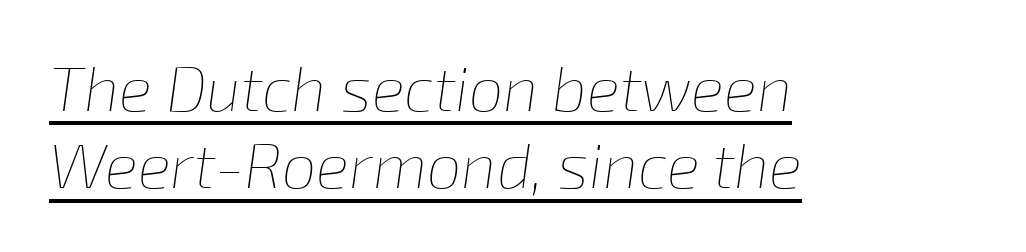
Q: Is the text bold? A: No.
Q: Is the text italic (slanted)? A: Yes, it leans right by about 8 degrees.
Q: Is the text underlined? A: Yes.
Q: How is the paragraph aligned? A: Left-aligned.
Q: Is the spacing between letters normal or unusually wide? A: Normal.
Q: Is the spacing between lines tight, normal or loose? A: Normal.
Q: Width (condensed, normal, or wide)? A: Normal.
Q: Stroke contrast? A: Low.
Q: x-height? A: Medium.
Q: Monospaced? A: No.
